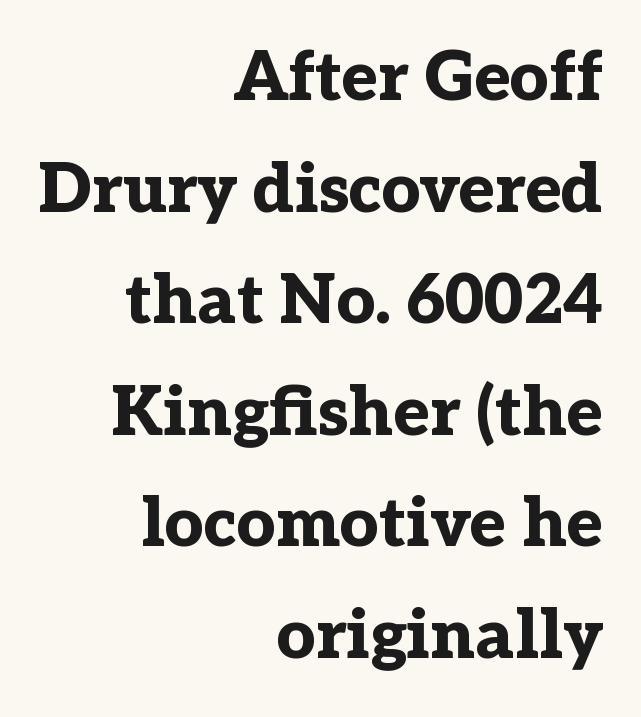
The face used here is proportionally spaced, like ordinary book or web type. The rendering keeps characters at their native spacing. The specimen reads as upright at a glance. The leading is moderate, giving the passage an even texture. This rendering uses right alignment, leaving the left contour irregular.
